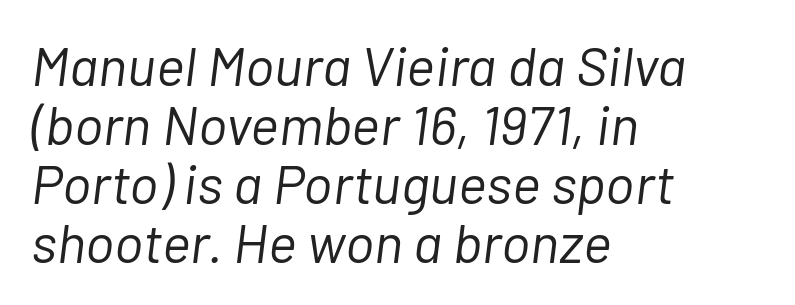
The image shows 55 px light type, italic (leaning right); set left-aligned, tight line spacing (1.07x), normal letter spacing, not underlined; low stroke contrast and a medium x-height.
